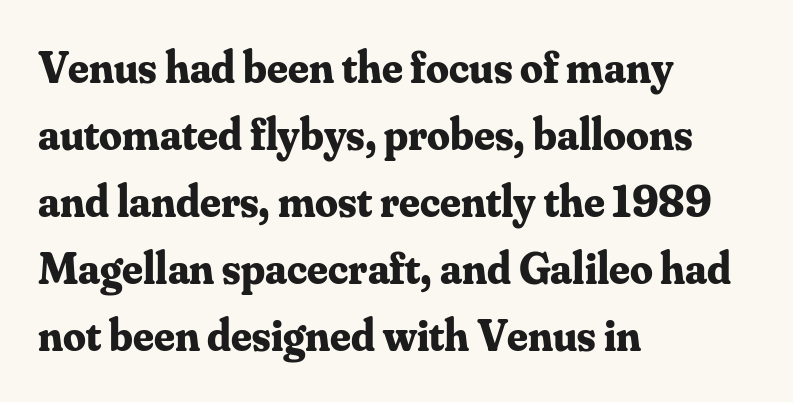
Q: Is the text bold? A: Yes.
Q: Is the text italic (slanted)? A: No, it is upright.
Q: Is the typeface a serif or a sans-serif typeface? A: Serif.
Q: Is the text underlined? A: No.
Q: How is the paragraph aligned? A: Left-aligned.
Q: Is the spacing between letters normal or unusually wide? A: Normal.
Q: Is the spacing between lines tight, normal or loose? A: Normal.
Q: Width (condensed, normal, or wide)? A: Normal.
Q: Stroke contrast? A: Medium.
Q: x-height? A: Small.
Q: Monospaced? A: No.
